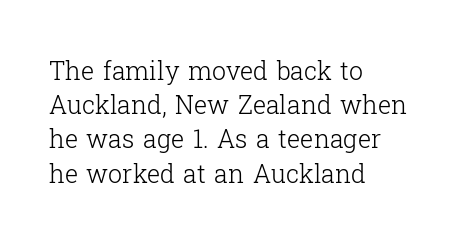
Q: Is the text bold? A: No.
Q: Is the text italic (slanted)? A: No, it is upright.
Q: Is the text underlined? A: No.
Q: How is the paragraph aligned? A: Left-aligned.
Q: Is the spacing between letters normal or unusually wide? A: Normal.
Q: Is the spacing between lines tight, normal or loose? A: Normal.
